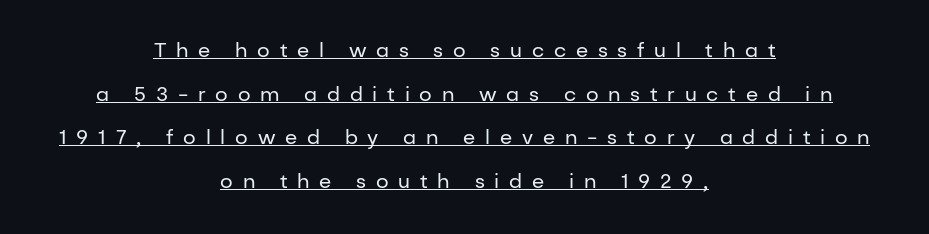
{"italic": "no", "bold": "no", "underline": "yes", "align": "center", "line_spacing": "loose", "line_spacing_ratio": 2.18, "letter_spacing": "wide", "letter_spacing_em": 0.49, "glyph_px": 20}
